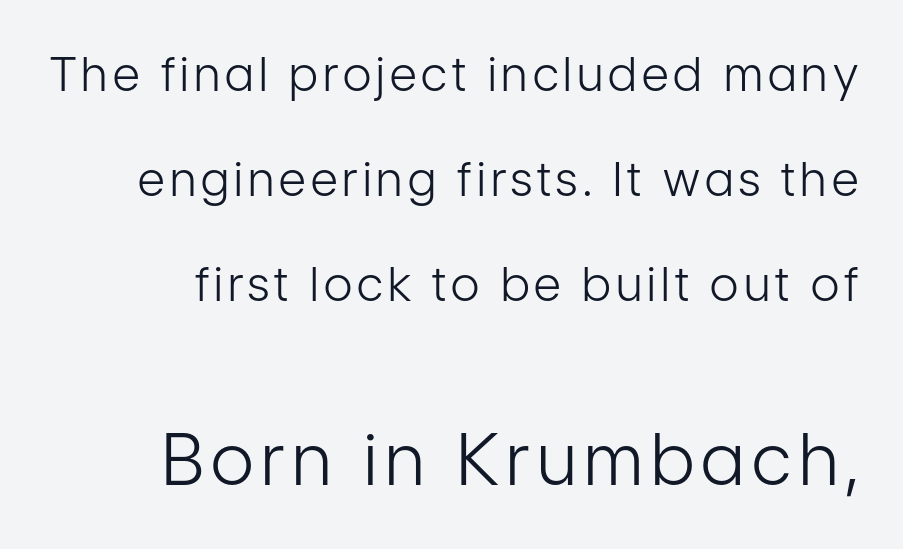
{"serif": "no", "italic": "no", "bold": "no", "weight": "light", "width": "condensed", "stroke_contrast": "low", "x_height": "medium", "monospaced": "no", "underline": "no", "line_spacing": "loose", "line_spacing_ratio": 2.23, "larger_block": "second", "size_ratio": 1.51, "glyph_px": 71}
